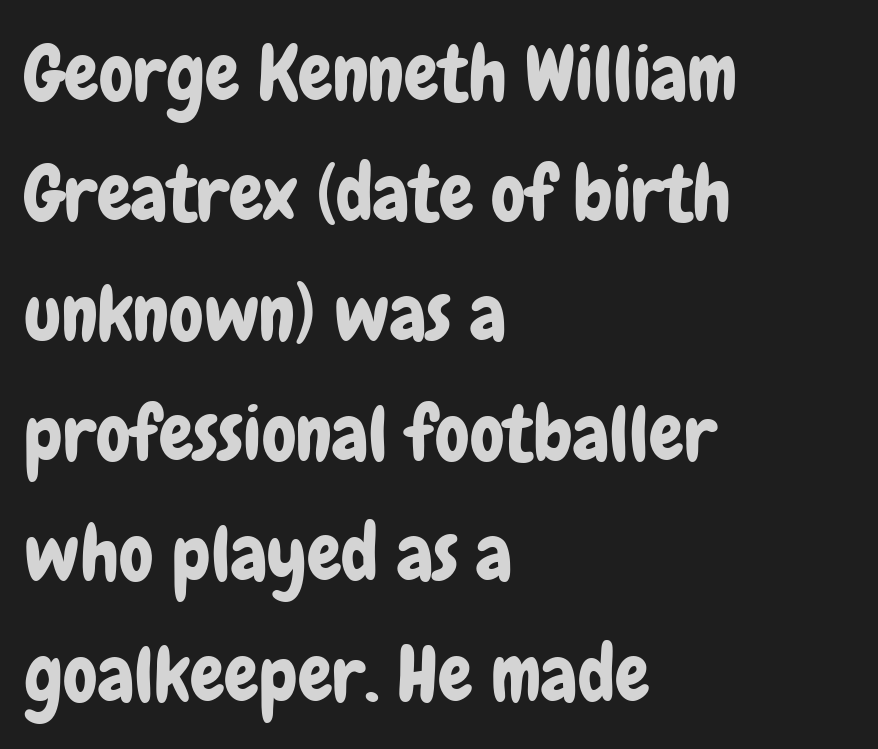
Just letters on the line, the space beneath them empty. Between one letter and the next there's only the usual sliver of space. No italicization has been applied; the sample stays upright. One glance says typical: line gaps are just what's usual.
